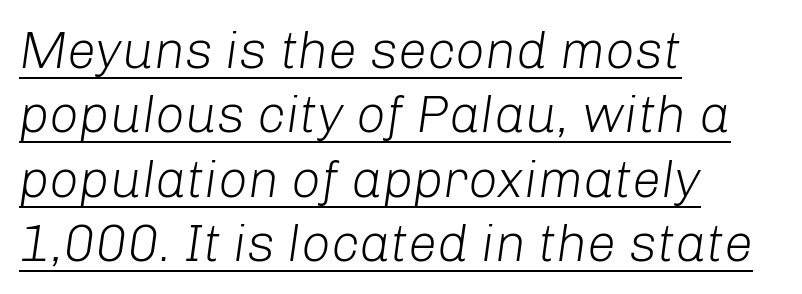
The image shows 52 px light type, italic (leaning right); set left-aligned, line spacing 1.24x, normal letter spacing, underlined; low stroke contrast and a medium x-height.
